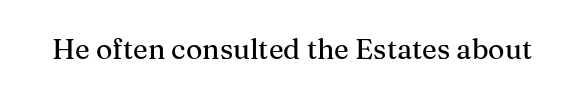
Caption: standard tracking, unaltered. Little horizontal feet cap the strokes, marking this as serif type. Underlining? Definitely not there. Think of a printed novel: that variable character pitch is what you see here. When letters stand straight like this, we call the style roman or upright.
